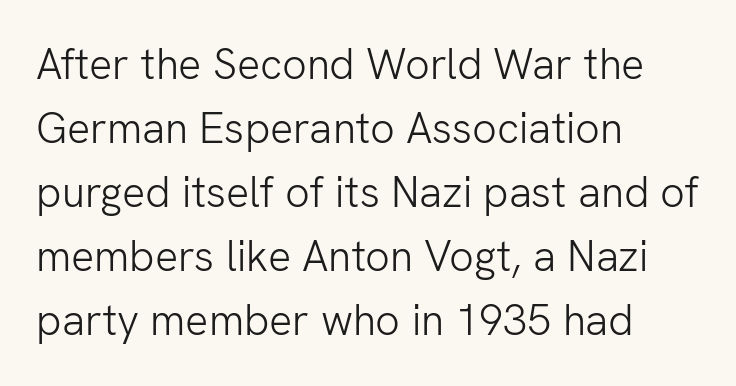
The image shows 43 px light sans-serif type, upright; set left-aligned, normal line spacing (1.49x), normal letter spacing, not underlined; low stroke contrast and a medium x-height.
